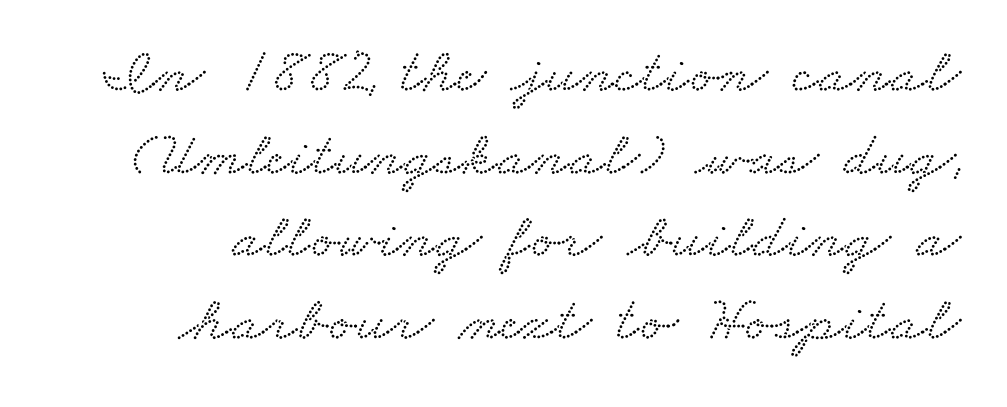
The image shows 64 px wide type; set normal line spacing (1.29x), normal letter spacing, not underlined; low stroke contrast and a small x-height.
